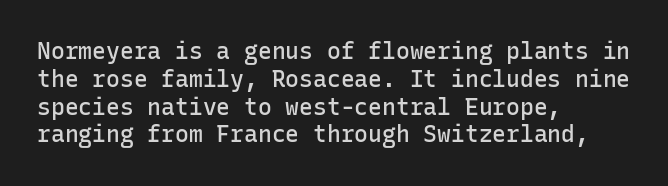
The letters stand straight up with perfectly vertical stems. Standard letterfit; no display-style spreading of the glyphs. Leftover space on each line is placed entirely after the last word. Look at the stroke-to-counter ratio: somewhat heavy, a semibold. Beneath every word, the page is bare.
